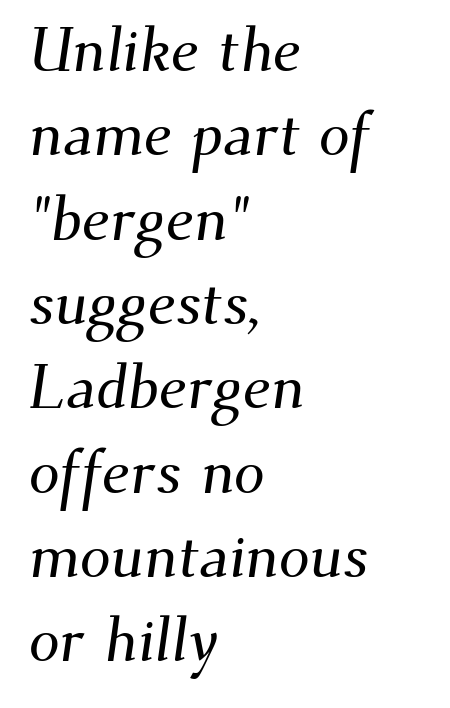
The image shows 62 px serif type; set left-aligned, normal line spacing (1.36x), normal letter spacing, not underlined; medium stroke contrast and a small x-height.
